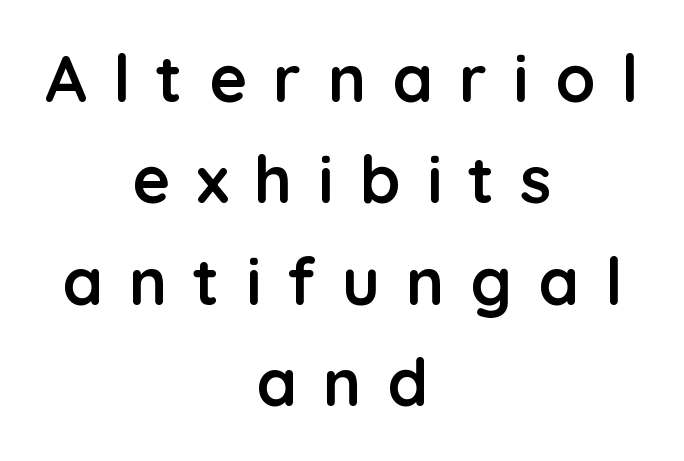
{"serif": "no", "italic": "no", "bold": "yes", "weight": "semibold", "width": "normal", "stroke_contrast": "low", "x_height": "medium", "monospaced": "no", "underline": "no", "align": "center", "line_spacing": "normal", "line_spacing_ratio": 1.56, "letter_spacing": "wide", "letter_spacing_em": 0.4, "glyph_px": 65}
